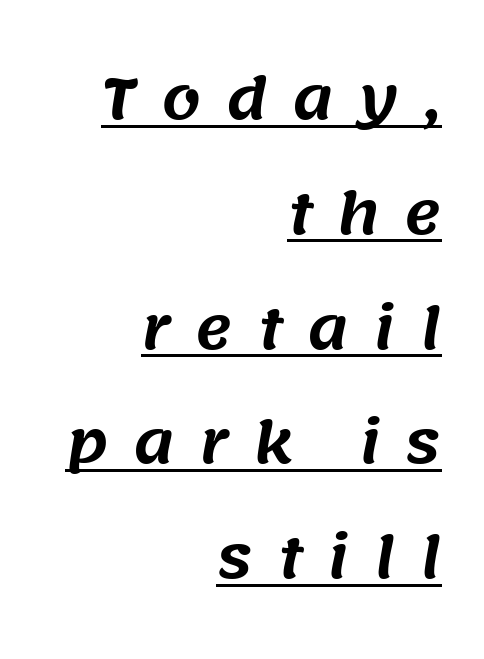
Q: Is the typeface a serif or a sans-serif typeface? A: Sans-serif.
Q: Is the text underlined? A: Yes.
Q: How is the paragraph aligned? A: Right-aligned.
Q: Is the spacing between letters normal or unusually wide? A: Unusually wide.
Q: Is the spacing between lines tight, normal or loose? A: Loose.
Q: Width (condensed, normal, or wide)? A: Normal.
Q: Stroke contrast? A: Medium.
Q: x-height? A: Large.
Q: Monospaced? A: No.
